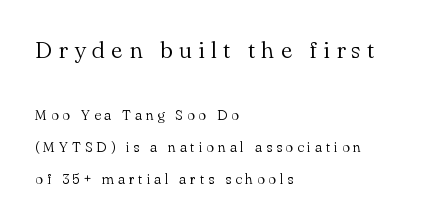
Q: Is the text bold? A: No.
Q: Is the text italic (slanted)? A: No, it is upright.
Q: Is the text underlined? A: No.
Q: How is the paragraph aligned? A: Left-aligned.
Q: Is the spacing between letters normal or unusually wide? A: Unusually wide.
Q: Is the spacing between lines tight, normal or loose? A: Loose.
Q: Which block of text is set in a larger size, the first (top) or the second (bottom)? A: The first (top) one.
